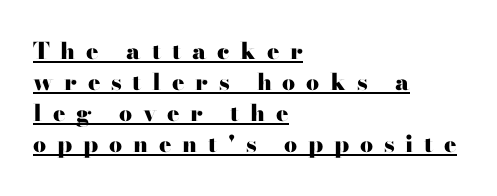
{"italic": "no", "bold": "yes", "underline": "yes", "align": "left", "line_spacing": "normal", "line_spacing_ratio": 1.35, "letter_spacing": "wide", "letter_spacing_em": 0.47, "glyph_px": 23}
